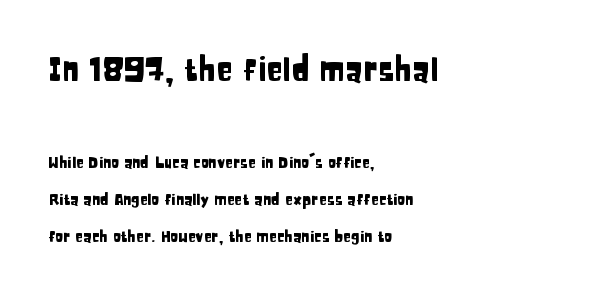
The image shows 33 px condensed sans-serif type, upright; set left-aligned, loose line spacing (2.34x), normal letter spacing, not underlined; the first (top) block is 2.06x larger; low stroke contrast and a large x-height.
